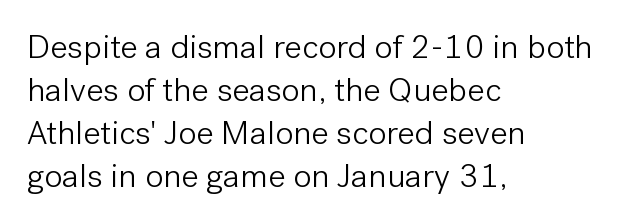
Q: Is the text bold? A: No.
Q: Is the text italic (slanted)? A: No, it is upright.
Q: Is the typeface a serif or a sans-serif typeface? A: Sans-serif.
Q: Is the text underlined? A: No.
Q: How is the paragraph aligned? A: Left-aligned.
Q: Is the spacing between letters normal or unusually wide? A: Normal.
Q: Is the spacing between lines tight, normal or loose? A: Normal.
Q: Width (condensed, normal, or wide)? A: Normal.
Q: Stroke contrast? A: Low.
Q: x-height? A: Medium.
Q: Monospaced? A: No.
